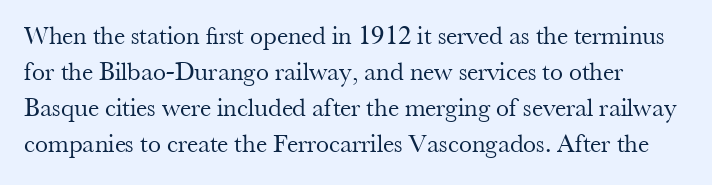
Q: Is the text bold? A: No.
Q: Is the text italic (slanted)? A: No, it is upright.
Q: Is the text underlined? A: No.
Q: Is the spacing between letters normal or unusually wide? A: Normal.
Q: Is the spacing between lines tight, normal or loose? A: Normal.
